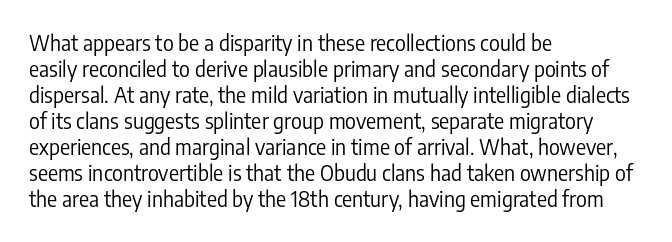
{"italic": "no", "bold": "no", "underline": "no", "align": "left", "line_spacing_ratio": 1.24, "letter_spacing": "normal", "letter_spacing_em": 0.0, "glyph_px": 21}
